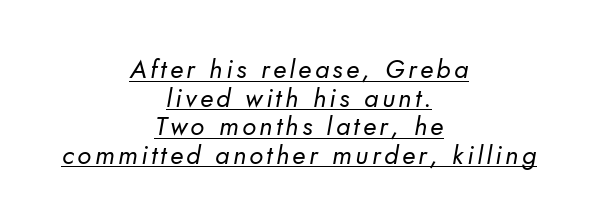
The image shows 26 px text type; set centered, tight line spacing (1.1x), underlined.
